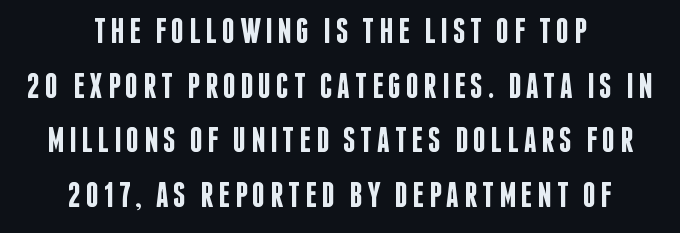
The image shows 36 px semibold, condensed sans-serif type, upright; set centered, normal line spacing (1.52x), not underlined; low stroke contrast and a large x-height.
